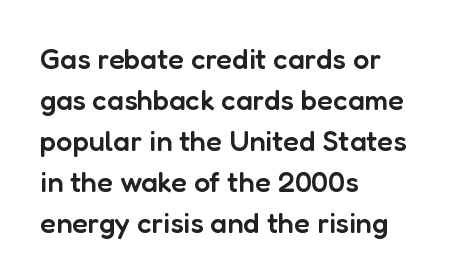
The image shows 29 px semibold sans-serif type, upright; set left-aligned, normal line spacing (1.41x), normal letter spacing, not underlined; low stroke contrast and a medium x-height.
